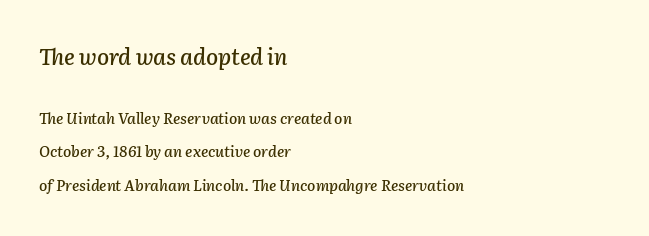
The image shows 22 px text type, italic (leaning right); set left-aligned, loose line spacing (2.24x), normal letter spacing, not underlined; the first (top) block is 1.47x larger.
